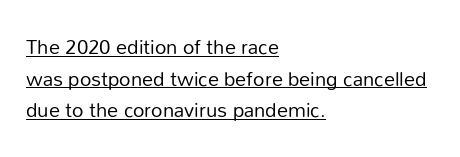
The image shows 20 px text type, upright; set left-aligned, normal line spacing (1.58x), normal letter spacing, underlined.
